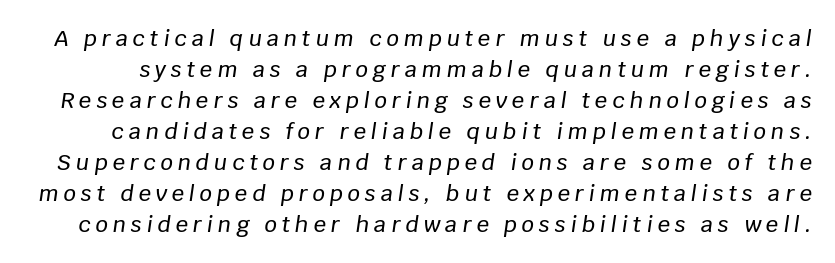
Q: Is the text italic (slanted)? A: Yes, it leans right by about 8 degrees.
Q: Is the text underlined? A: No.
Q: Is the spacing between letters normal or unusually wide? A: Unusually wide.
Q: Is the spacing between lines tight, normal or loose? A: Normal.
